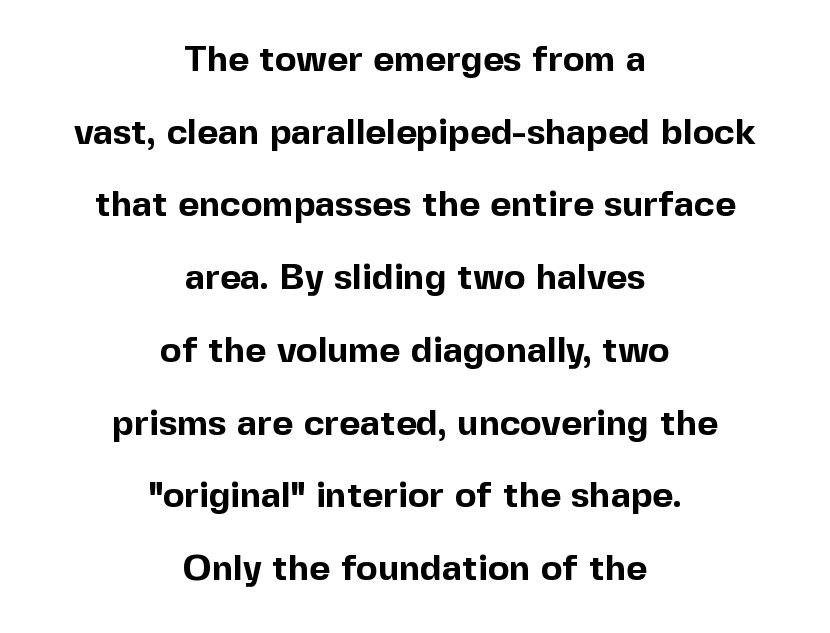
Q: Is the text bold? A: Yes.
Q: Is the text italic (slanted)? A: No, it is upright.
Q: Is the typeface a serif or a sans-serif typeface? A: Sans-serif.
Q: Is the text underlined? A: No.
Q: How is the paragraph aligned? A: Centered.
Q: Is the spacing between letters normal or unusually wide? A: Normal.
Q: Is the spacing between lines tight, normal or loose? A: Loose.
Q: Width (condensed, normal, or wide)? A: Normal.
Q: x-height? A: Medium.
Q: Monospaced? A: No.
